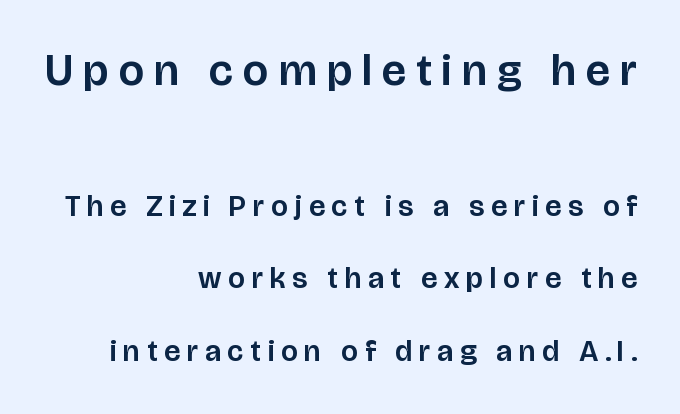
You get the large type first, then a drop to smaller type. The lines are spread far apart with generous leading. The type sits square on the baseline with zero lean. Here the designer chose a conventional face with non-uniform glyph widths. Short note: letters widely spaced. No word sits above an underline.
